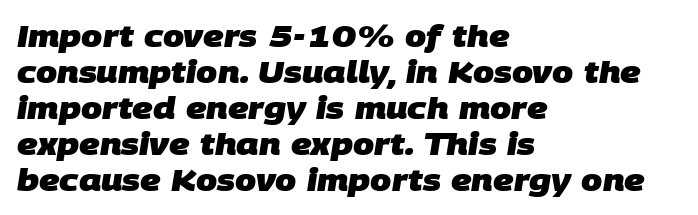
The image shows 30 px heavy sans-serif type; set left-aligned, line spacing 1.2x, normal letter spacing, not underlined; low stroke contrast and a large x-height.
